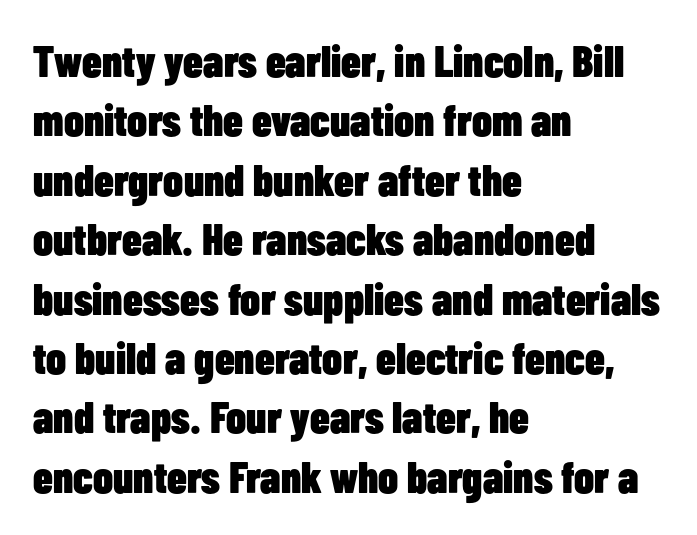
The baseline area is clear. The letters advance in unequal steps, a hallmark of proportional type. The letters stand straight up with perfectly vertical stems. Horizontal bands of white between lines are of average thickness. The horizontal fit of the characters is conventional and even. Leftover space on each line is placed entirely after the last word.
